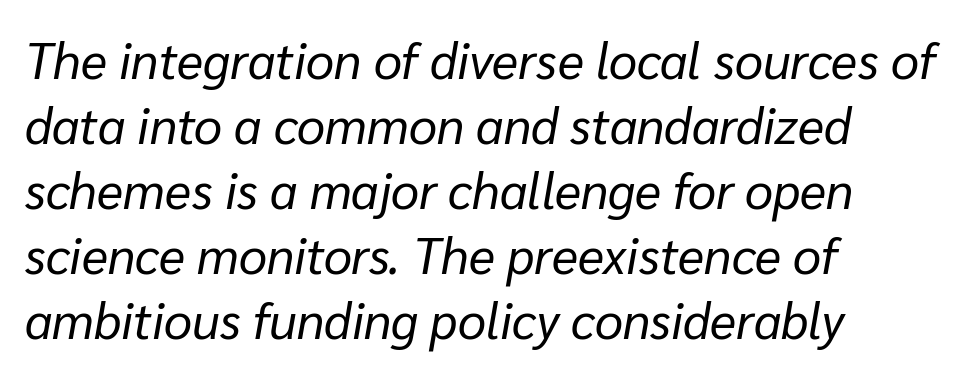
The image shows 50 px regular-weight type, italic (leaning right); set left-aligned, normal line spacing (1.3x), normal letter spacing, not underlined; low stroke contrast and a medium x-height.
